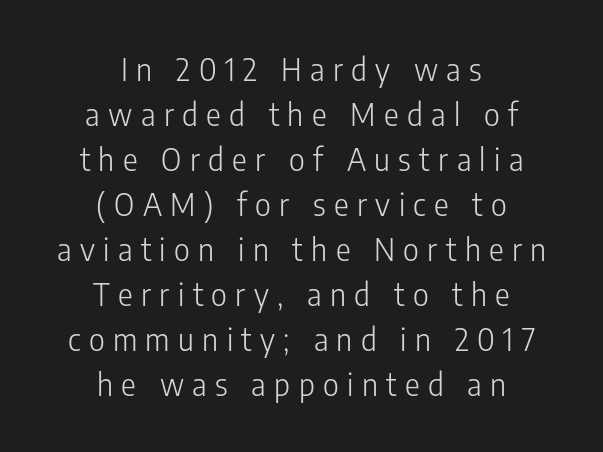
{"serif": "no", "italic": "no", "bold": "no", "weight": "light", "width": "condensed", "stroke_contrast": "low", "x_height": "medium", "monospaced": "no", "underline": "no", "align": "center", "line_spacing": "normal", "line_spacing_ratio": 1.45, "letter_spacing": "wide", "letter_spacing_em": 0.27, "glyph_px": 31}
